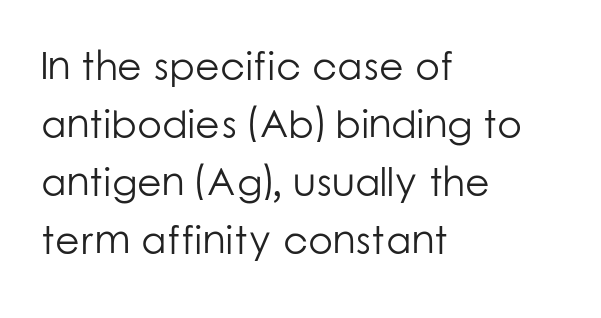
Does the lettering tilt? It doesn't — this is upright. The face used here is rendered with its standard letterfit. This rendering employs a face without finishing strokes, i.e., a sans-serif. Only glyphs here, with clear space below each row. The space between consecutive lines is moderate.
